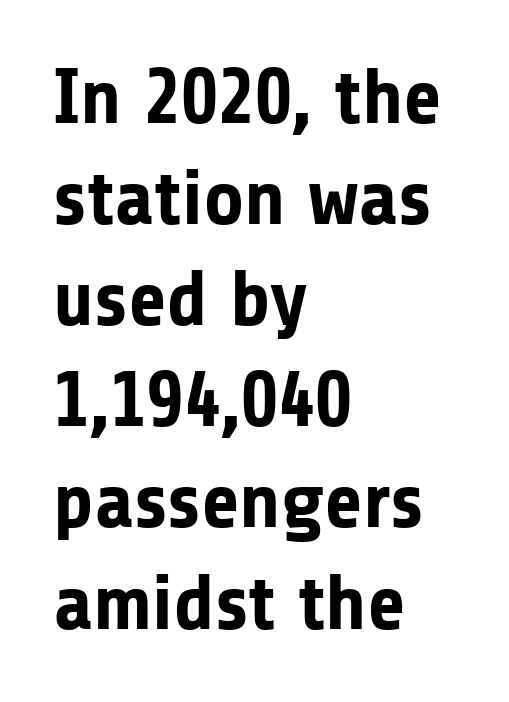
Q: Is the text bold? A: Yes.
Q: Is the text italic (slanted)? A: No, it is upright.
Q: Is the typeface a serif or a sans-serif typeface? A: Sans-serif.
Q: Is the text underlined? A: No.
Q: How is the paragraph aligned? A: Left-aligned.
Q: Is the spacing between letters normal or unusually wide? A: Normal.
Q: Is the spacing between lines tight, normal or loose? A: Normal.
Q: Width (condensed, normal, or wide)? A: Normal.
Q: Stroke contrast? A: Low.
Q: x-height? A: Medium.
Q: Monospaced? A: No.
